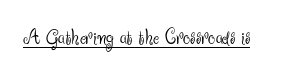
The image shows 23 px text type, upright; set normal letter spacing, underlined.
